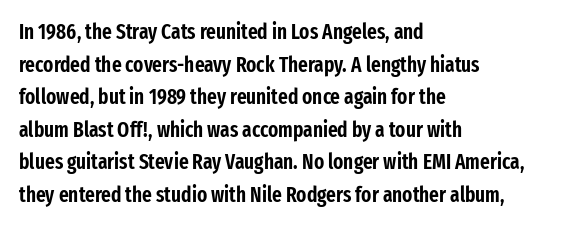
The line-height multiplier appears to be the usual default. Posture: straight, roman, zero tilt. This sample uses plain, unmodified letter spacing. No word sits above an underline.
